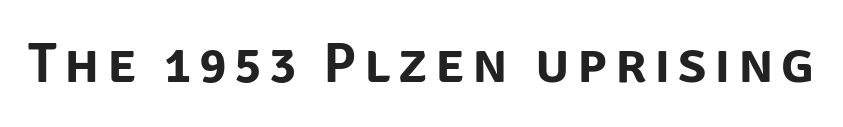
Unmarked baselines from the first word to the last. Proportional: the letters do not fall into vertical columns. Unlike italic type, these characters show no tilt at all. Look at the bottom of the vertical strokes: they stop flat, with no serifs.
